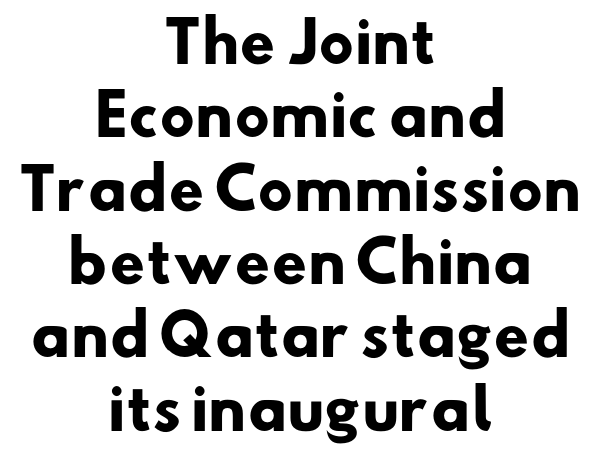
The glyphs are unaccompanied by any horizontal stroke below them. Notice how the passage keeps no hard edge, just a central spine. The face used here has the dense, thick strokes of a bold. Serif or sans? Sans — the stroke terminals are bare. The face used here is proportionally spaced, like ordinary book or web type. Observe the ordinary spacing: letters are neighbours, not strangers.
